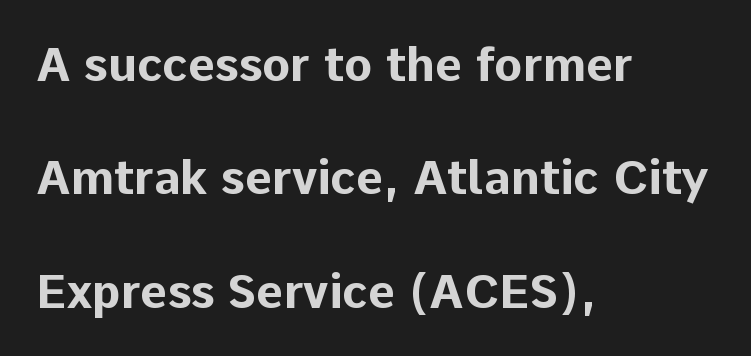
Just letters on the line, the space beneath them empty. One glance says open: line gaps are wider than usual. Characters follow at the spacing the type designer built in. Is this a fixed-width face? No — the glyphs have proportional, varying widths. Grotesque or geometric, the face here clearly has no serifs. The typography opts for an upright posture over an oblique one.
